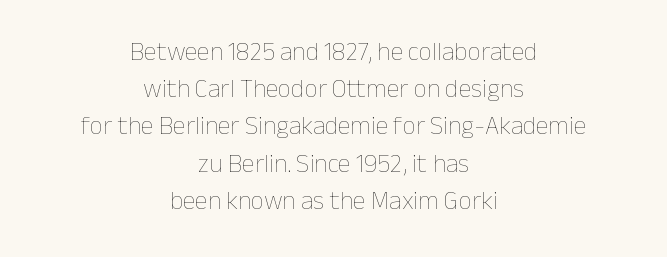
{"italic": "no", "bold": "no", "underline": "no", "align": "center", "line_spacing": "normal", "line_spacing_ratio": 1.43, "letter_spacing": "normal", "letter_spacing_em": 0.0, "glyph_px": 26}
